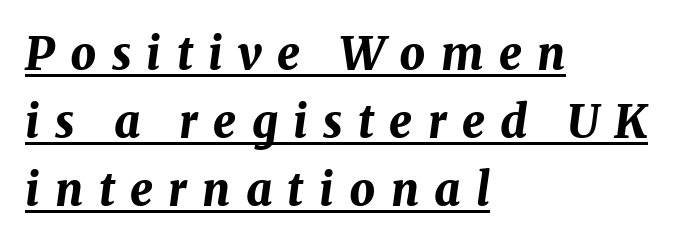
The image shows 45 px bold type, italic (leaning right); set left-aligned, normal line spacing (1.51x), unusually wide letter spacing (+0.34 em), underlined; medium stroke contrast and a medium x-height.
